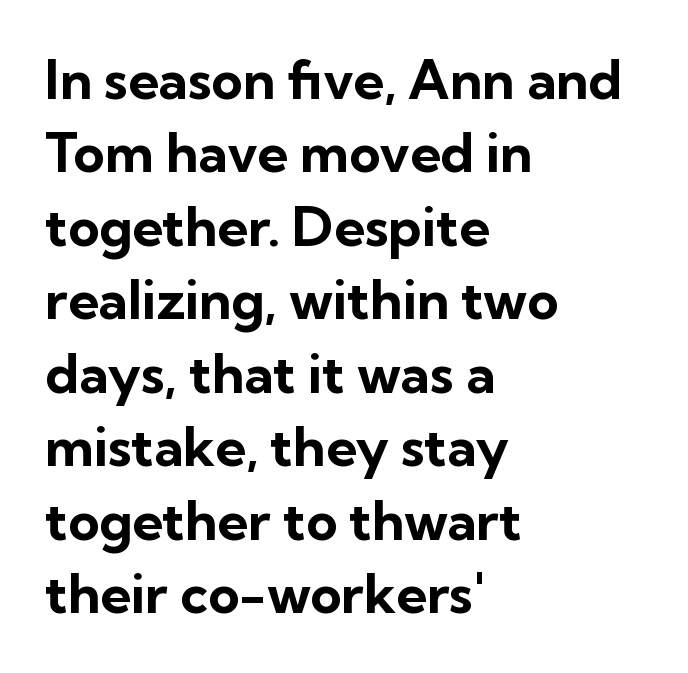
Q: Is the text bold? A: Yes.
Q: Is the text italic (slanted)? A: No, it is upright.
Q: Is the typeface a serif or a sans-serif typeface? A: Sans-serif.
Q: Is the text underlined? A: No.
Q: How is the paragraph aligned? A: Left-aligned.
Q: Is the spacing between letters normal or unusually wide? A: Normal.
Q: Is the spacing between lines tight, normal or loose? A: Normal.
Q: Width (condensed, normal, or wide)? A: Normal.
Q: Stroke contrast? A: Low.
Q: x-height? A: Medium.
Q: Monospaced? A: No.
